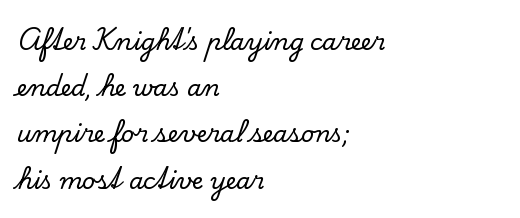
The image shows 23 px text type; set left-aligned, loose line spacing (2.01x), normal letter spacing, not underlined.
